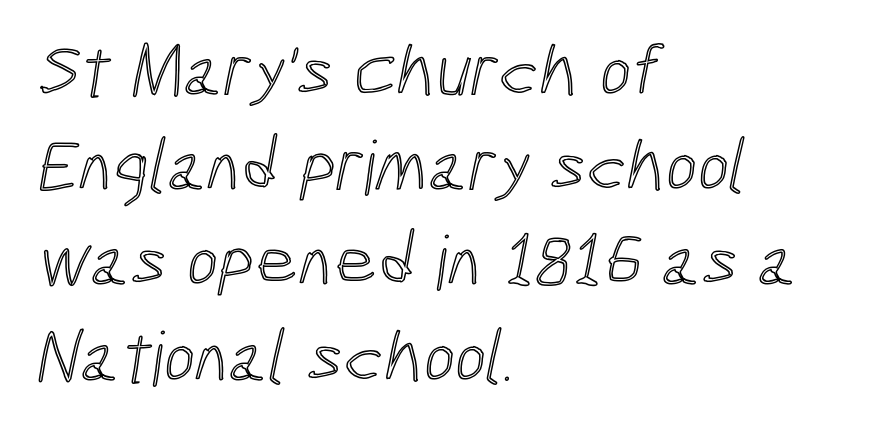
The image shows 75 px condensed type; set left-aligned, normal line spacing (1.27x), normal letter spacing, not underlined; a medium x-height.
